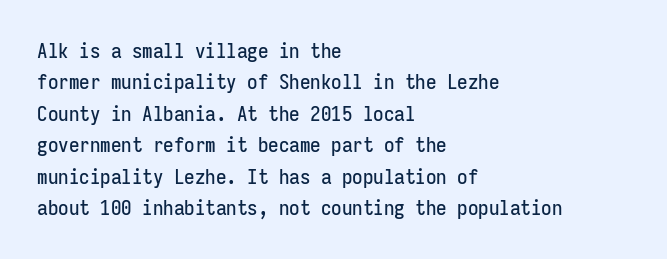
The image shows 21 px text type, upright; set left-aligned, normal line spacing (1.5x), normal letter spacing, not underlined.
